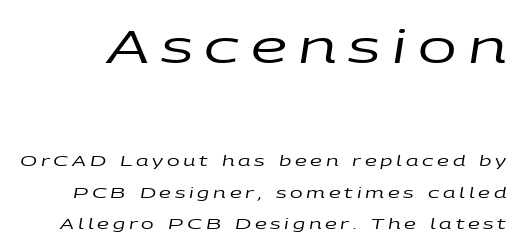
{"italic": "yes", "lean": "right", "slant_degrees": 9, "bold": "no", "weight": "regular", "width": "wide", "stroke_contrast": "low", "x_height": "large", "monospaced": "no", "underline": "no", "line_spacing": "loose", "line_spacing_ratio": 2.1, "letter_spacing": "wide", "letter_spacing_em": 0.25, "larger_block": "first", "size_ratio": 3.07, "glyph_px": 46}
